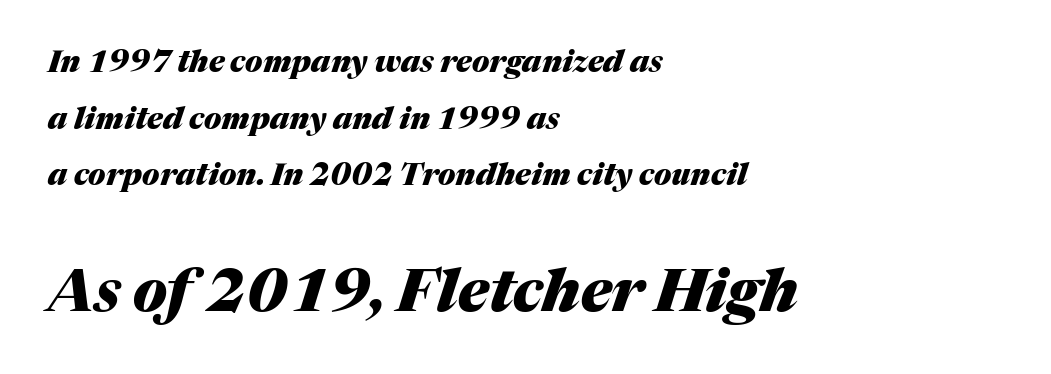
The image shows 59 px heavy type, italic (leaning right); set left-aligned, line spacing 1.89x, normal letter spacing, not underlined; the second (bottom) block is 1.97x larger; medium stroke contrast and a medium x-height.
